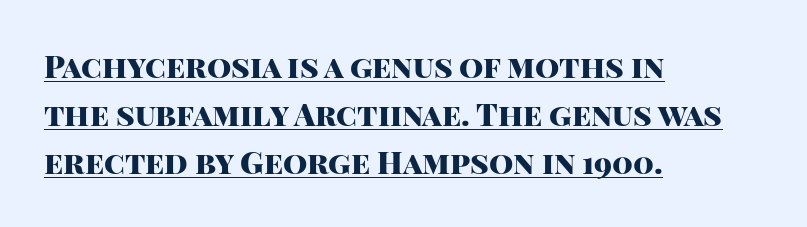
Which margin do the lines hug? The left one — the right edge is uneven. Set as a true bold cut, around the 700 mark. Compared with typical paragraphs, the rows here are spaced about the same. The lettering holds an erect, upright posture throughout. Descenders here cross a horizontal rule under the line. The letters advance in unequal steps, a hallmark of proportional type.
